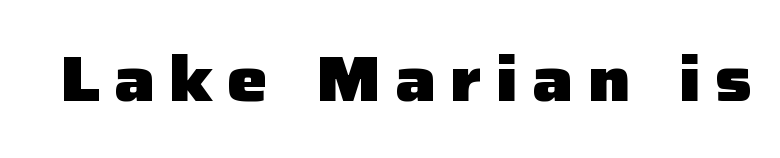
Q: Is the text bold? A: Yes.
Q: Is the text italic (slanted)? A: No, it is upright.
Q: Is the typeface a serif or a sans-serif typeface? A: Sans-serif.
Q: Is the text underlined? A: No.
Q: Is the spacing between letters normal or unusually wide? A: Unusually wide.
Q: Width (condensed, normal, or wide)? A: Normal.
Q: Stroke contrast? A: Low.
Q: x-height? A: Medium.
Q: Monospaced? A: No.
